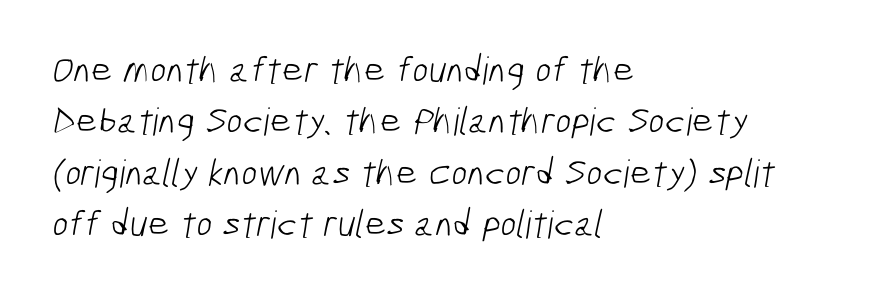
Leftover space on each line is placed entirely after the last word. Stems here are at most as thick as an everyday book face. Whoever set this chose a conventional vertical rhythm. In terms of letterspacing, this is plain default setting. The characters display no serif detailing; their extremities are plain.
